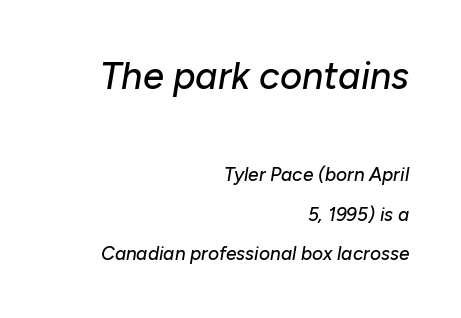
{"italic": "yes", "lean": "right", "slant_degrees": 10, "width": "normal", "stroke_contrast": "low", "x_height": "medium", "monospaced": "no", "underline": "no", "align": "right", "line_spacing": "loose", "line_spacing_ratio": 2.09, "letter_spacing": "normal", "letter_spacing_em": 0.0, "larger_block": "first", "size_ratio": 2.0, "glyph_px": 38}
